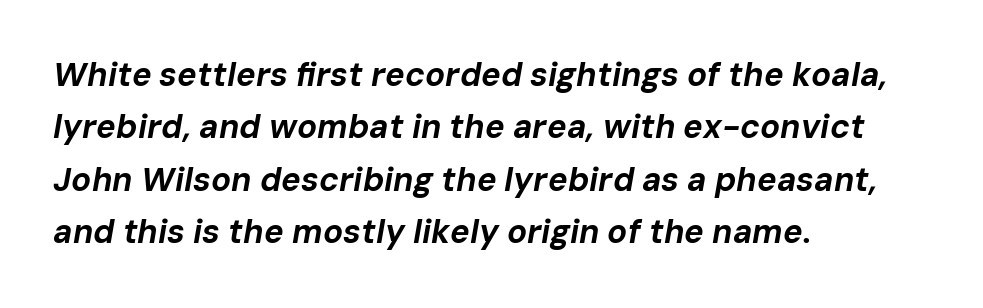
Q: Is the text bold? A: Yes.
Q: Is the text italic (slanted)? A: Yes, it leans right by about 10 degrees.
Q: Is the text underlined? A: No.
Q: How is the paragraph aligned? A: Left-aligned.
Q: Is the spacing between letters normal or unusually wide? A: Normal.
Q: Is the spacing between lines tight, normal or loose? A: Normal.
Q: Width (condensed, normal, or wide)? A: Normal.
Q: Stroke contrast? A: Low.
Q: x-height? A: Medium.
Q: Monospaced? A: No.
